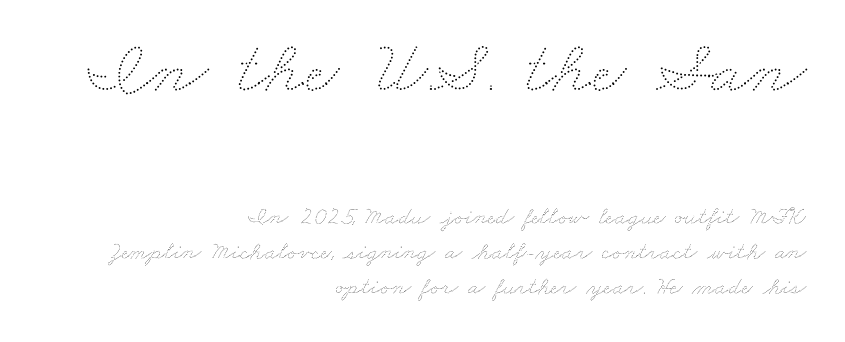
The image shows 76 px thin, wide type; set right-aligned, normal line spacing (1.4x), normal letter spacing, not underlined; the first (top) block is 3.04x larger; medium stroke contrast and a small x-height.
